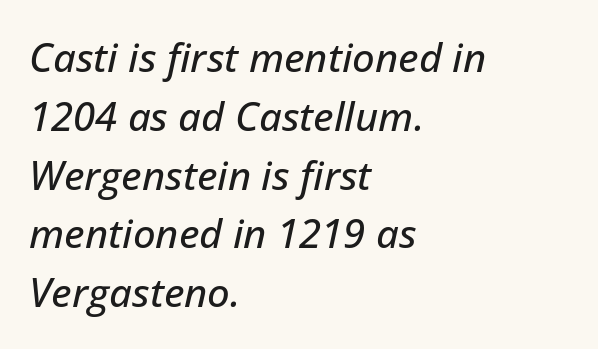
Q: Is the text italic (slanted)? A: Yes, it leans right by about 12 degrees.
Q: Is the text underlined? A: No.
Q: How is the paragraph aligned? A: Left-aligned.
Q: Is the spacing between letters normal or unusually wide? A: Normal.
Q: Is the spacing between lines tight, normal or loose? A: Normal.
Q: Width (condensed, normal, or wide)? A: Normal.
Q: Stroke contrast? A: Low.
Q: x-height? A: Medium.
Q: Monospaced? A: No.
